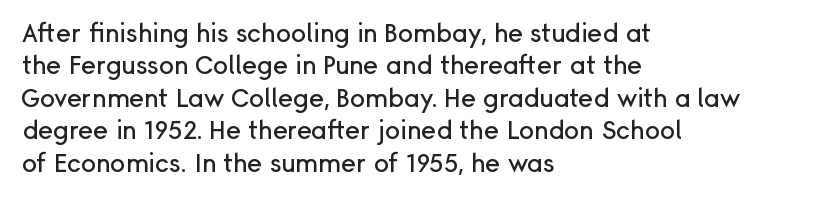
Is there much room between lines? A standard amount, neither cramped nor airy. The passage shown is not underscored anywhere. Visually the block forms a straight wall on the left and a jagged coastline on the right. The lettering holds an erect, upright posture throughout. This rendering leaves character spacing at its baseline value.
